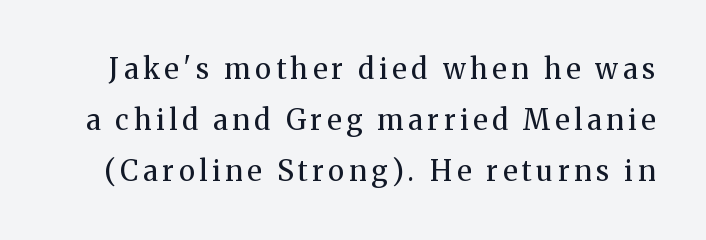
The image shows 28 px regular-weight serif type, upright; set line spacing 1.82x, not underlined; medium stroke contrast and a medium x-height.
